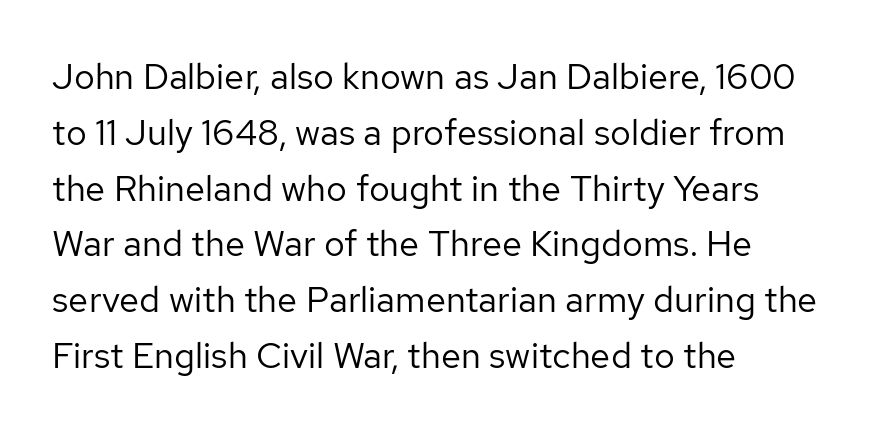
{"serif": "no", "italic": "no", "bold": "no", "weight": "regular", "width": "normal", "stroke_contrast": "low", "x_height": "medium", "monospaced": "no", "underline": "no", "align": "left", "line_spacing": "normal", "line_spacing_ratio": 1.55, "letter_spacing": "normal", "letter_spacing_em": 0.0, "glyph_px": 36}
